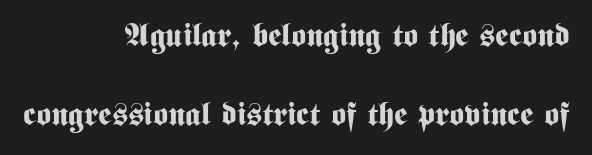
The letters sit at their default tracking, neither squeezed nor spread. Characters remain perfectly vertical along every line. The text block is weighted toward the right margin, trailing off unevenly leftward. Does the type have serifs? No, each stem ends abruptly. Any mark beneath the type? The region is blank. Honestly, the rows look like they've been pulled way apart.
